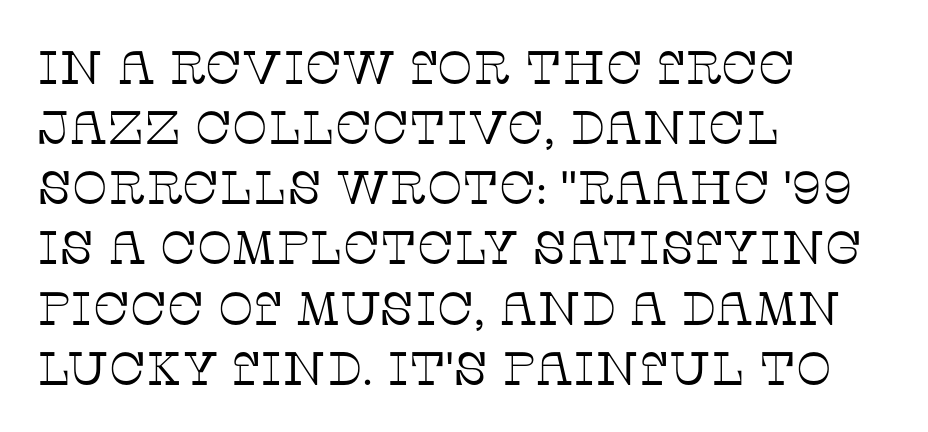
The image shows 47 px thin serif type, upright; set left-aligned, normal line spacing (1.28x), normal letter spacing, not underlined; low stroke contrast and a large x-height.
